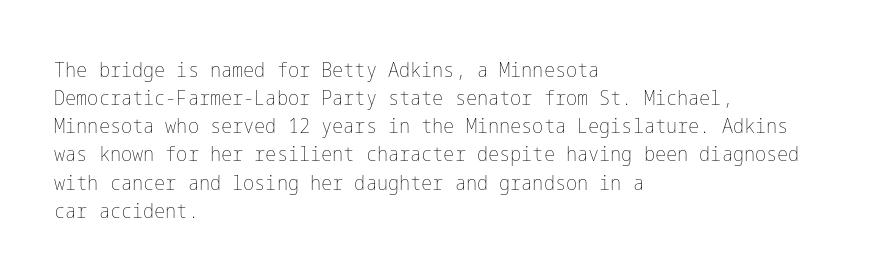
{"italic": "no", "bold": "no", "underline": "no", "align": "left", "line_spacing": "normal", "line_spacing_ratio": 1.34, "letter_spacing": "normal", "letter_spacing_em": 0.0, "glyph_px": 21}
